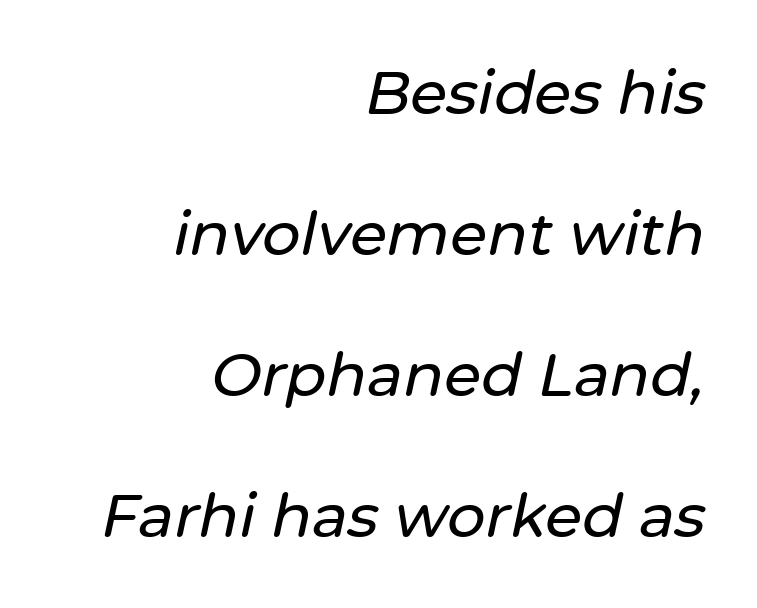
{"italic": "yes", "lean": "right", "slant_degrees": 12, "width": "normal", "stroke_contrast": "low", "x_height": "medium", "monospaced": "no", "underline": "no", "align": "right", "line_spacing": "loose", "line_spacing_ratio": 2.35, "letter_spacing": "normal", "letter_spacing_em": 0.0, "glyph_px": 60}
